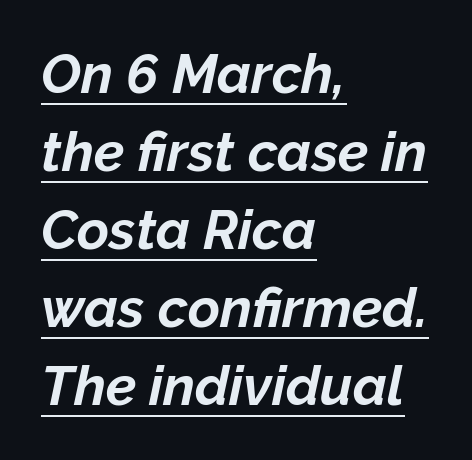
The image shows 55 px bold type, italic (leaning right); set left-aligned, normal line spacing (1.42x), normal letter spacing, underlined; low stroke contrast and a medium x-height.
